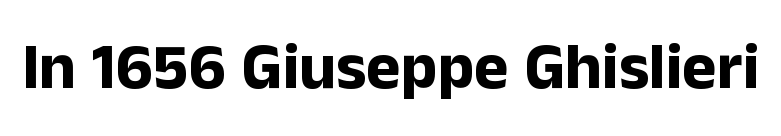
The image shows 65 px bold sans-serif type, upright; set normal letter spacing, not underlined; low stroke contrast and a medium x-height.
